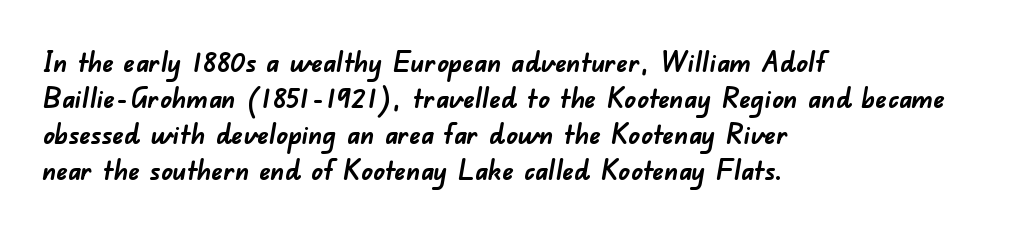
The gap between lines stays unmarked. Students, note that the glyphs here touch the page at normal intervals. Teacher's note: observe the even left margin — that is flush-left alignment. Leading: standard. The passage shown is typeset with a sans-serif family.
